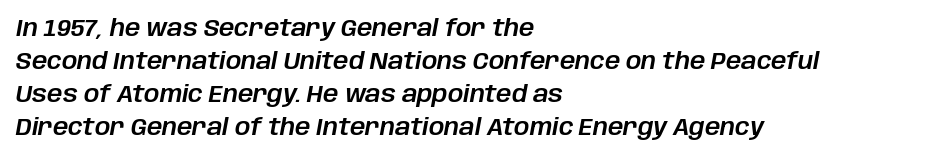
Q: Is the text italic (slanted)? A: Yes, it leans right by about 10 degrees.
Q: Is the text underlined? A: No.
Q: How is the paragraph aligned? A: Left-aligned.
Q: Is the spacing between letters normal or unusually wide? A: Normal.
Q: Is the spacing between lines tight, normal or loose? A: Normal.
